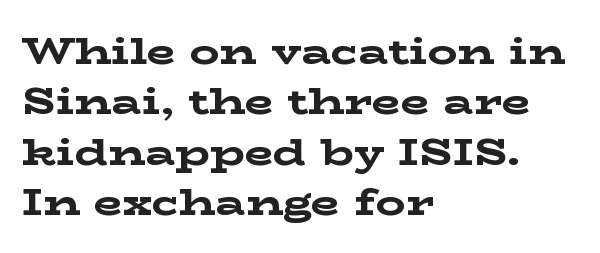
Stroke terminals: seriffed. The words here are not underlined. Look at the tracking — it's just the regular setting, nothing added. Bold? Absolutely — the strokes are thick and heavy. Casual observation: everything's shoved over to the left. Think of a printed novel: that variable character pitch is what you see here.
